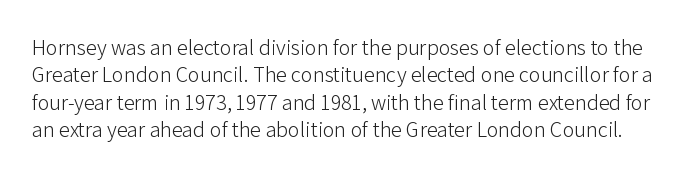
{"italic": "no", "bold": "no", "underline": "no", "line_spacing_ratio": 1.24, "letter_spacing": "normal", "letter_spacing_em": 0.0, "glyph_px": 22}
